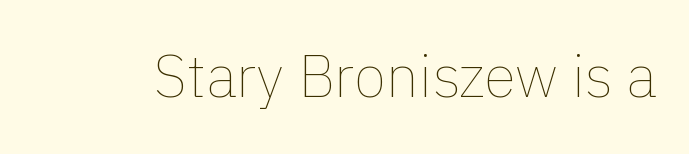
Q: Is the text bold? A: No.
Q: Is the text italic (slanted)? A: No, it is upright.
Q: Is the text underlined? A: No.
Q: Is the spacing between letters normal or unusually wide? A: Normal.
Q: Width (condensed, normal, or wide)? A: Normal.
Q: Stroke contrast? A: Low.
Q: x-height? A: Medium.
Q: Monospaced? A: No.
